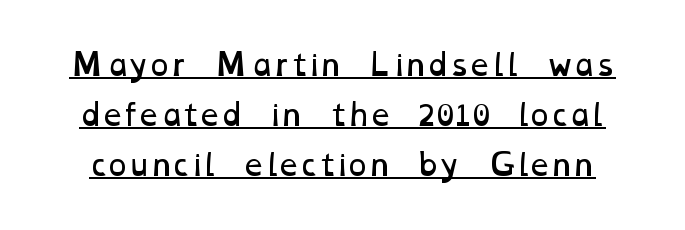
The image shows 29 px regular-weight, wide type; set line spacing 1.72x, normal letter spacing, underlined; low stroke contrast and a medium x-height.
